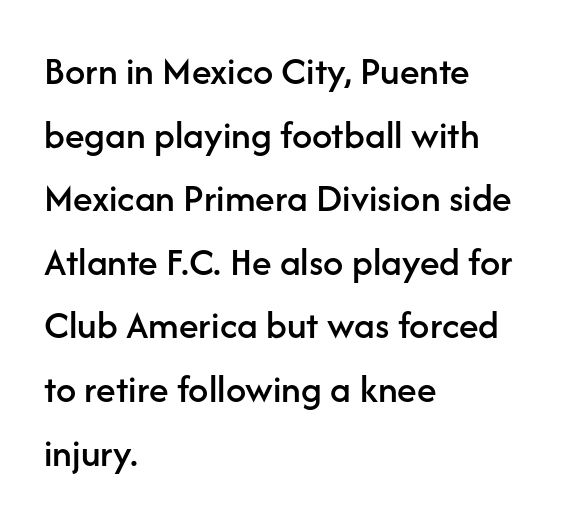
{"serif": "no", "italic": "no", "width": "normal", "stroke_contrast": "low", "x_height": "medium", "monospaced": "no", "underline": "no", "align": "left", "line_spacing": "normal", "line_spacing_ratio": 1.59, "letter_spacing": "normal", "letter_spacing_em": 0.0, "glyph_px": 40}
